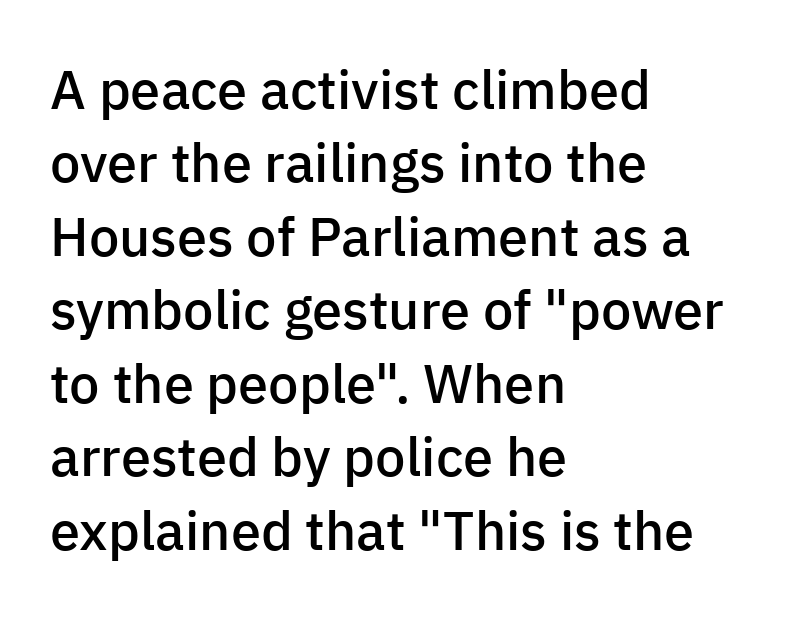
The image shows 54 px semibold sans-serif type, upright; set left-aligned, normal line spacing (1.36x), normal letter spacing, not underlined; low stroke contrast and a medium x-height.
